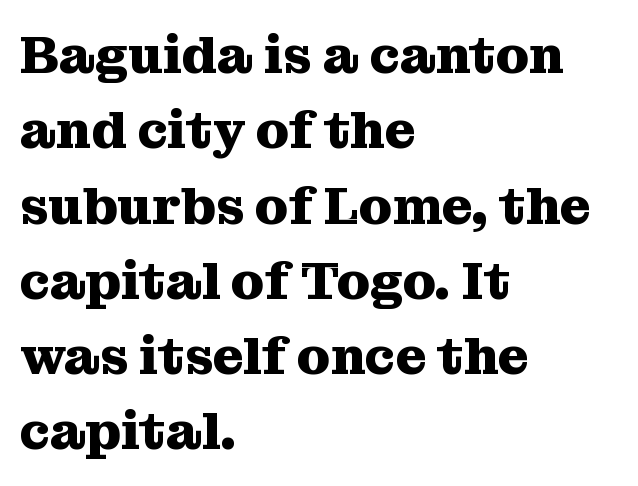
Unmarked baselines from the first word to the last. Is there much room between lines? A standard amount, neither cramped nor airy. What weight is shown? A full bold with thick strokes. The typography opts for an upright posture over an oblique one.
